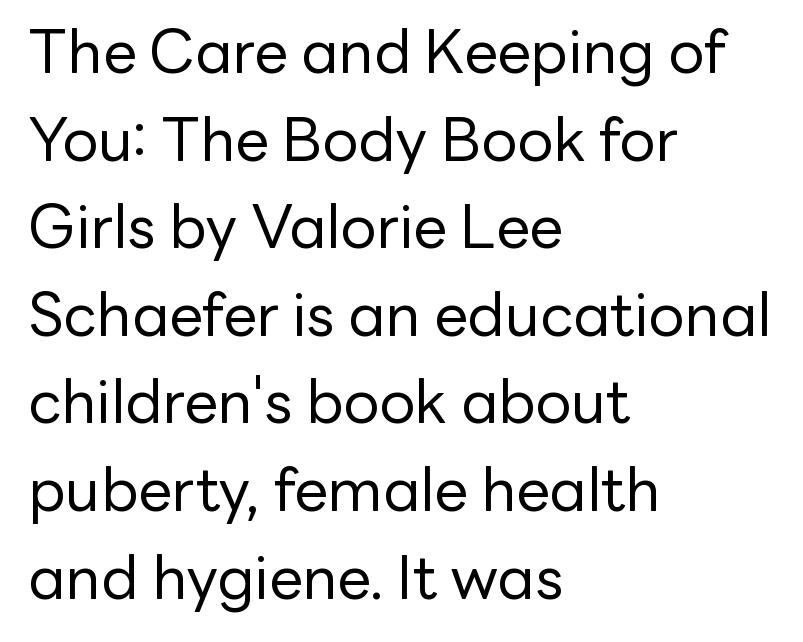
Q: Is the text bold? A: No.
Q: Is the text italic (slanted)? A: No, it is upright.
Q: Is the typeface a serif or a sans-serif typeface? A: Sans-serif.
Q: Is the text underlined? A: No.
Q: How is the paragraph aligned? A: Left-aligned.
Q: Is the spacing between letters normal or unusually wide? A: Normal.
Q: Is the spacing between lines tight, normal or loose? A: Normal.
Q: Width (condensed, normal, or wide)? A: Normal.
Q: Stroke contrast? A: Low.
Q: x-height? A: Medium.
Q: Monospaced? A: No.
